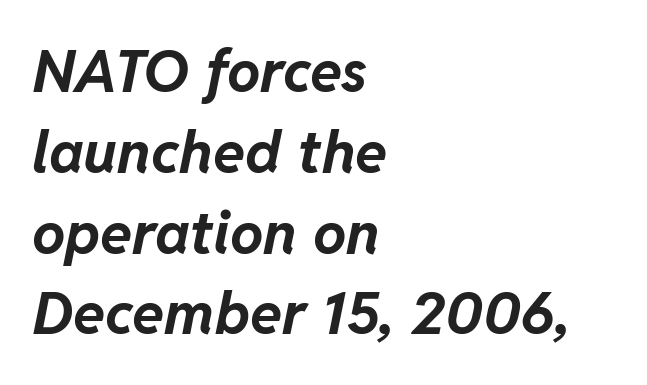
The passage shown is emphatically bold. In CSS terms this would be text-align: left. Does the lettering tilt? It does — this is italic. This sample uses plain, unmodified letter spacing. Note the varied advance widths — an 'i' is clearly narrower than an 'm'.
